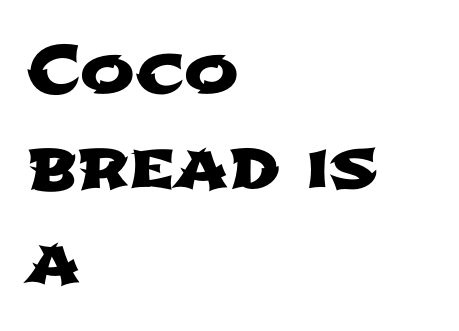
Q: Is the typeface a serif or a sans-serif typeface? A: Sans-serif.
Q: Is the text underlined? A: No.
Q: How is the paragraph aligned? A: Left-aligned.
Q: Is the spacing between letters normal or unusually wide? A: Normal.
Q: Is the spacing between lines tight, normal or loose? A: Normal.
Q: Width (condensed, normal, or wide)? A: Wide.
Q: Stroke contrast? A: Low.
Q: x-height? A: Medium.
Q: Monospaced? A: No.
